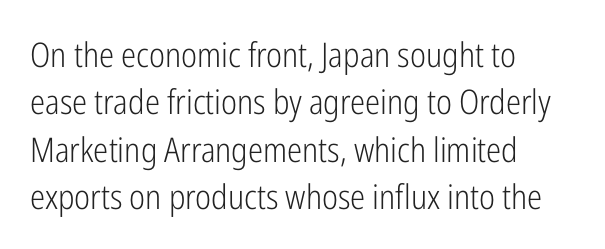
Q: Is the text bold? A: No.
Q: Is the text italic (slanted)? A: No, it is upright.
Q: Is the typeface a serif or a sans-serif typeface? A: Sans-serif.
Q: Is the text underlined? A: No.
Q: How is the paragraph aligned? A: Left-aligned.
Q: Is the spacing between letters normal or unusually wide? A: Normal.
Q: Is the spacing between lines tight, normal or loose? A: Normal.
Q: Width (condensed, normal, or wide)? A: Condensed.
Q: Stroke contrast? A: Low.
Q: x-height? A: Medium.
Q: Monospaced? A: No.
